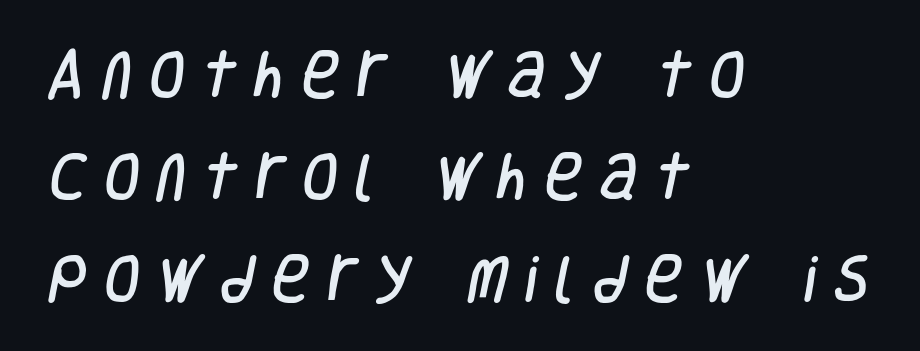
The image shows 52 px condensed sans-serif type; set left-aligned, loose line spacing (1.96x), unusually wide letter spacing (+0.33 em), not underlined; low stroke contrast and a large x-height.
